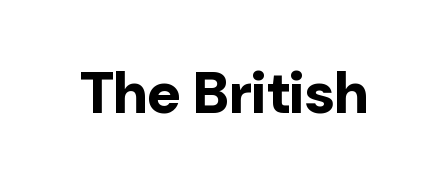
{"serif": "no", "italic": "no", "bold": "yes", "weight": "bold", "width": "normal", "stroke_contrast": "low", "x_height": "medium", "monospaced": "no", "underline": "no", "letter_spacing": "normal", "letter_spacing_em": 0.0, "glyph_px": 58}
